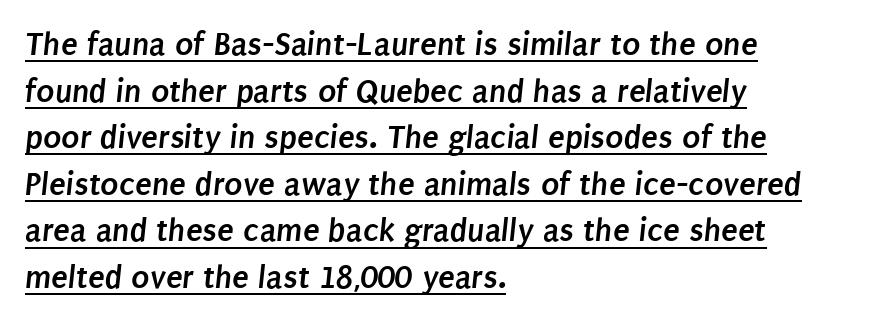
This is heavy type, rendered in bold. Nobody touched the tracking dial on this one. The face used here is proportionally spaced, like ordinary book or web type. Does a line run under the words? Yes, clearly.
